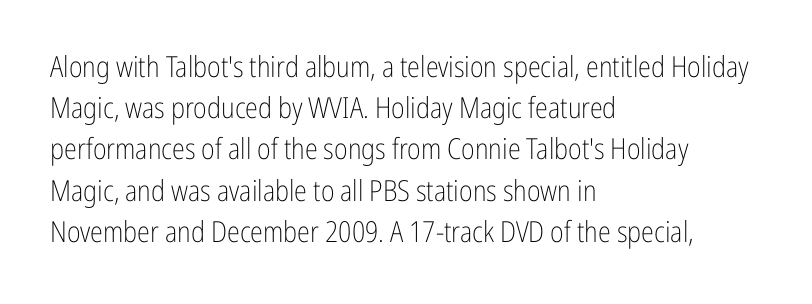
Q: Is the text bold? A: No.
Q: Is the text italic (slanted)? A: No, it is upright.
Q: Is the typeface a serif or a sans-serif typeface? A: Sans-serif.
Q: Is the text underlined? A: No.
Q: How is the paragraph aligned? A: Left-aligned.
Q: Is the spacing between letters normal or unusually wide? A: Normal.
Q: Is the spacing between lines tight, normal or loose? A: Normal.
Q: Width (condensed, normal, or wide)? A: Condensed.
Q: Stroke contrast? A: Low.
Q: x-height? A: Medium.
Q: Monospaced? A: No.
